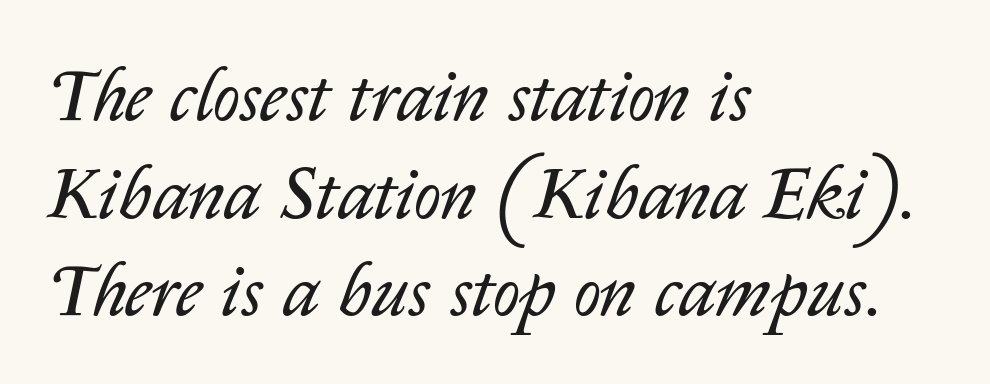
The image shows 74 px regular-weight type, italic (leaning right); set left-aligned, normal line spacing (1.32x), normal letter spacing, not underlined; low stroke contrast and a medium x-height.
